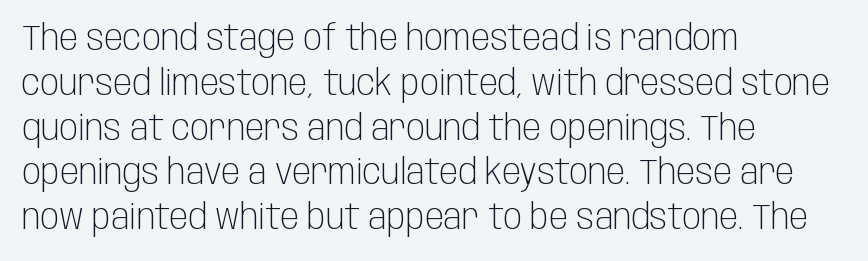
{"serif": "no", "italic": "no", "bold": "no", "weight": "light", "width": "condensed", "stroke_contrast": "low", "x_height": "large", "monospaced": "no", "underline": "no", "align": "left", "line_spacing": "normal", "line_spacing_ratio": 1.28, "letter_spacing": "normal", "letter_spacing_em": 0.0, "glyph_px": 35}
